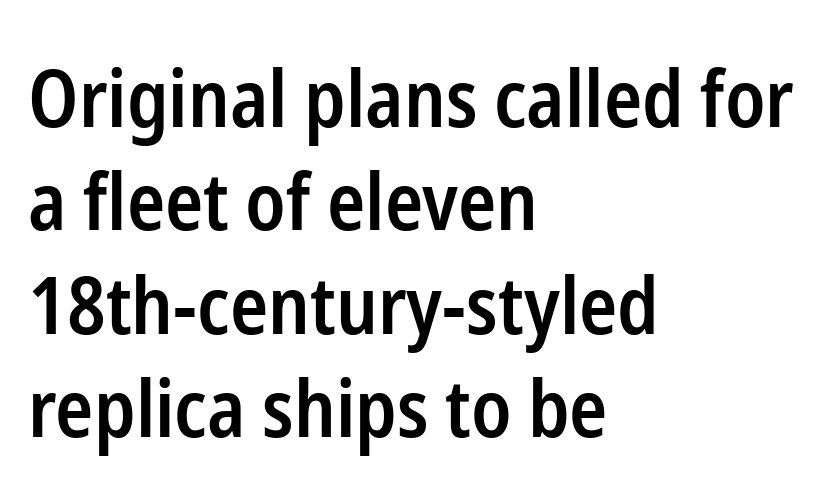
{"serif": "no", "italic": "no", "bold": "semi", "weight": "semibold", "width": "condensed", "stroke_contrast": "low", "x_height": "medium", "monospaced": "no", "underline": "no", "align": "left", "line_spacing": "normal", "line_spacing_ratio": 1.31, "letter_spacing": "normal", "letter_spacing_em": 0.0, "glyph_px": 79}
